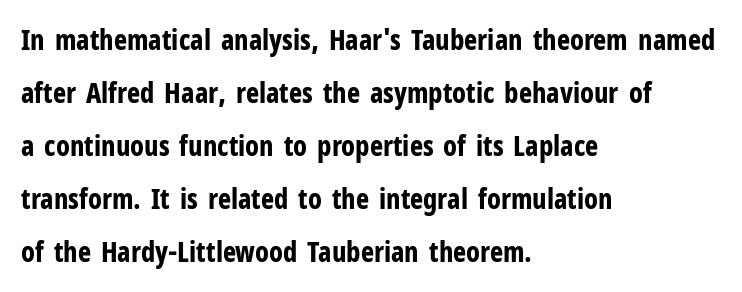
{"serif": "no", "italic": "no", "bold": "yes", "weight": "bold", "width": "condensed", "stroke_contrast": "low", "x_height": "medium", "monospaced": "no", "underline": "no", "align": "left", "line_spacing_ratio": 1.89, "letter_spacing": "normal", "letter_spacing_em": 0.0, "glyph_px": 28}
